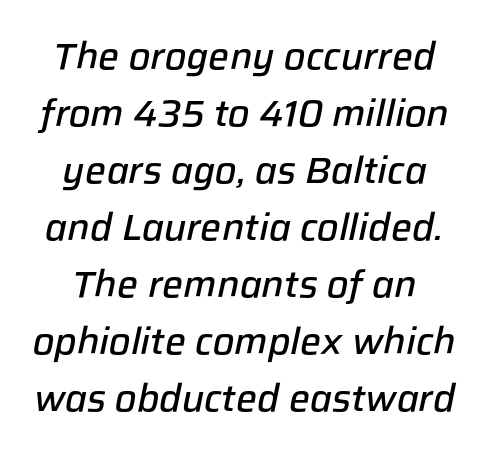
{"italic": "yes", "lean": "right", "slant_degrees": 12, "bold": "semi", "weight": "semibold", "width": "normal", "stroke_contrast": "low", "x_height": "medium", "monospaced": "no", "underline": "no", "align": "center", "line_spacing": "normal", "line_spacing_ratio": 1.54, "letter_spacing": "normal", "letter_spacing_em": 0.0, "glyph_px": 37}
